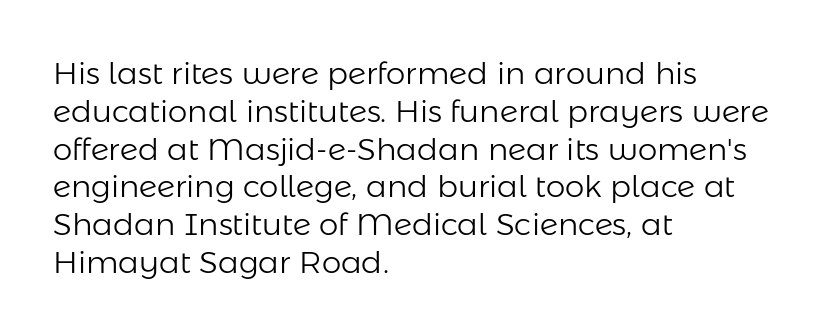
{"serif": "no", "italic": "no", "bold": "no", "weight": "light", "width": "normal", "stroke_contrast": "low", "x_height": "medium", "monospaced": "no", "underline": "no", "align": "left", "line_spacing_ratio": 1.22, "letter_spacing": "normal", "letter_spacing_em": 0.0, "glyph_px": 31}
